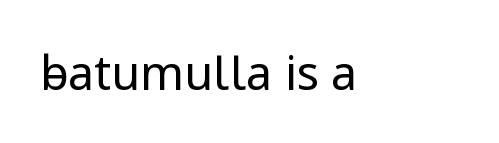
Q: Is the text bold? A: No.
Q: Is the text italic (slanted)? A: No, it is upright.
Q: Is the typeface a serif or a sans-serif typeface? A: Sans-serif.
Q: Is the text underlined? A: No.
Q: Is the spacing between letters normal or unusually wide? A: Normal.
Q: Width (condensed, normal, or wide)? A: Normal.
Q: Stroke contrast? A: Low.
Q: x-height? A: Medium.
Q: Monospaced? A: No.
